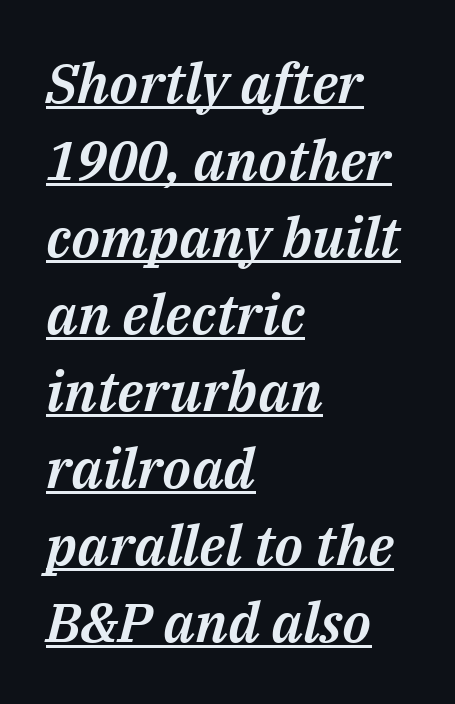
Q: Is the text italic (slanted)? A: Yes, it leans right by about 14 degrees.
Q: Is the text underlined? A: Yes.
Q: How is the paragraph aligned? A: Left-aligned.
Q: Is the spacing between letters normal or unusually wide? A: Normal.
Q: Is the spacing between lines tight, normal or loose? A: Normal.
Q: Width (condensed, normal, or wide)? A: Normal.
Q: Stroke contrast? A: Medium.
Q: x-height? A: Medium.
Q: Monospaced? A: No.
